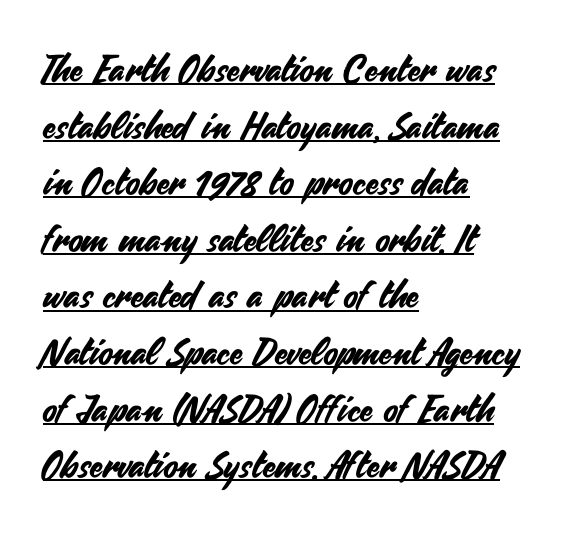
Left-aligned paragraph, ragged on the right. Unlike a traditional serif, this face leaves its strokes unadorned. Successive baselines arrive at the customary interval. A typesetter would call this proportional, since set widths differ per character. The sample's only ornament is a line tracing under the words.
